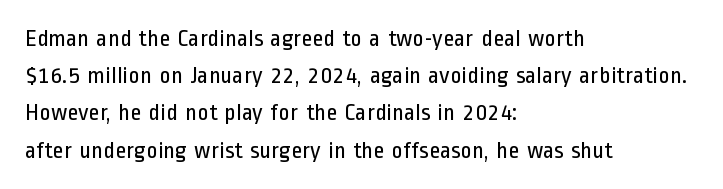
Q: Is the text bold? A: No.
Q: Is the text italic (slanted)? A: No, it is upright.
Q: Is the text underlined? A: No.
Q: How is the paragraph aligned? A: Left-aligned.
Q: Is the spacing between letters normal or unusually wide? A: Normal.
Q: Is the spacing between lines tight, normal or loose? A: Normal.
